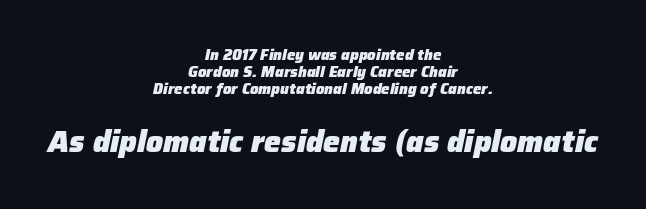
The image shows 30 px heavy type, italic (leaning right); set centered, tight line spacing (1.14x), normal letter spacing, not underlined; the second (bottom) block is 2.0x larger; low stroke contrast and a medium x-height.
